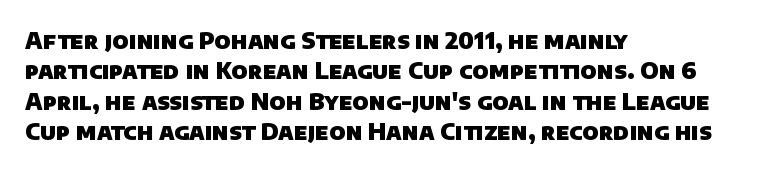
Q: Is the text bold? A: Yes.
Q: Is the text underlined? A: No.
Q: How is the paragraph aligned? A: Left-aligned.
Q: Is the spacing between letters normal or unusually wide? A: Normal.
Q: Is the spacing between lines tight, normal or loose? A: Normal.
